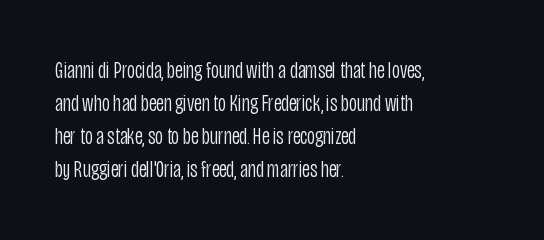
The image shows 24 px text type, upright; set left-aligned, normal line spacing (1.38x), normal letter spacing, not underlined.
